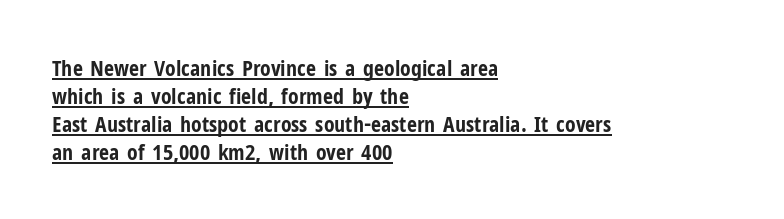
The image shows 22 px bold type, upright; set left-aligned, normal line spacing (1.27x), normal letter spacing, underlined.
